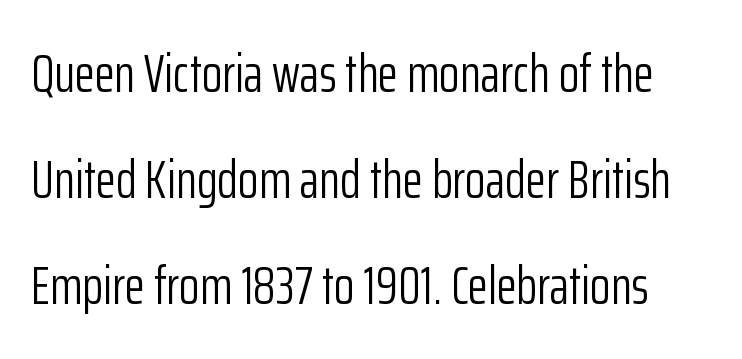
Q: Is the text bold? A: No.
Q: Is the text italic (slanted)? A: No, it is upright.
Q: Is the typeface a serif or a sans-serif typeface? A: Sans-serif.
Q: Is the text underlined? A: No.
Q: Is the spacing between letters normal or unusually wide? A: Normal.
Q: Is the spacing between lines tight, normal or loose? A: Loose.
Q: Width (condensed, normal, or wide)? A: Condensed.
Q: Stroke contrast? A: Low.
Q: x-height? A: Medium.
Q: Monospaced? A: No.
